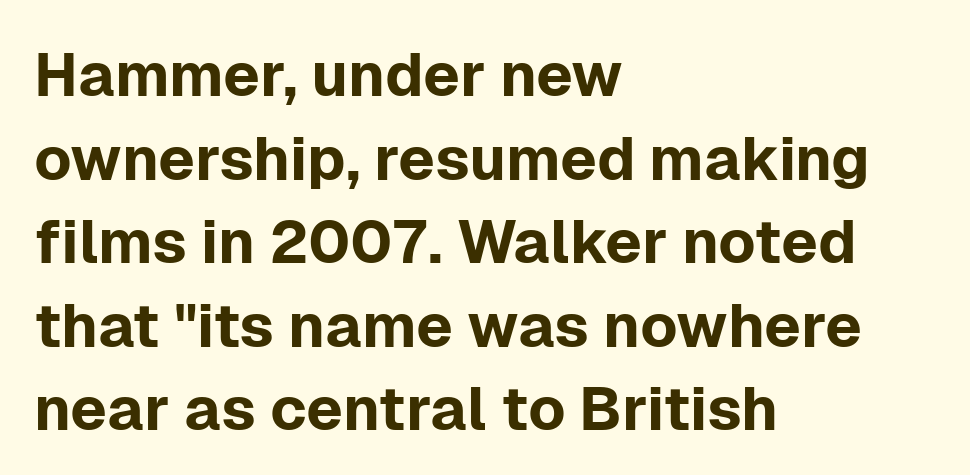
The image shows 61 px sans-serif type, upright; set left-aligned, normal line spacing (1.37x), normal letter spacing, not underlined; low stroke contrast and a medium x-height.
